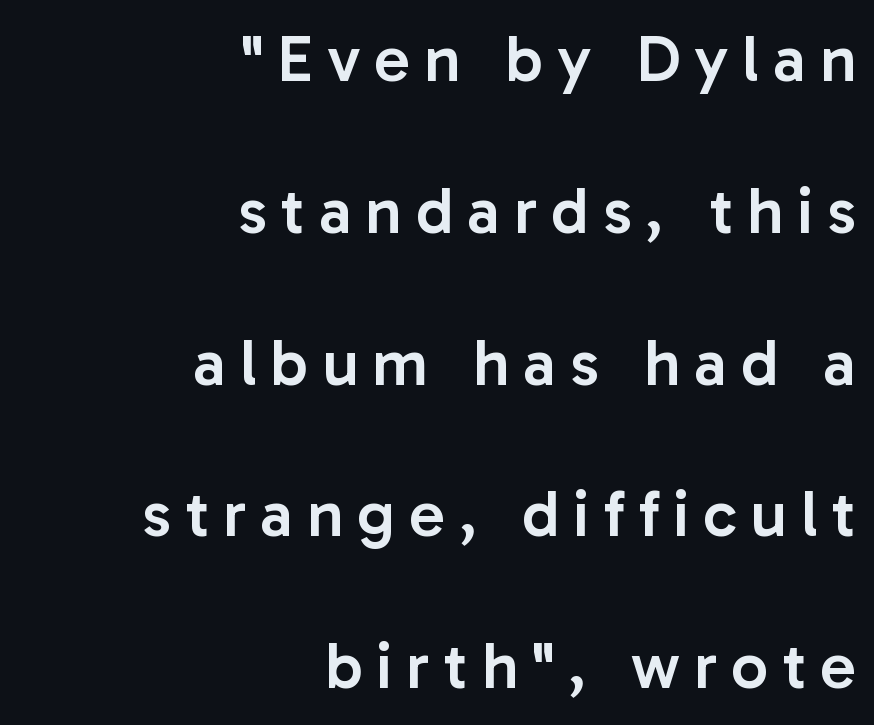
{"serif": "no", "italic": "no", "bold": "semi", "weight": "semibold", "width": "normal", "stroke_contrast": "low", "x_height": "medium", "monospaced": "no", "underline": "no", "align": "right", "line_spacing": "loose", "line_spacing_ratio": 2.3, "letter_spacing": "wide", "letter_spacing_em": 0.21, "glyph_px": 66}
